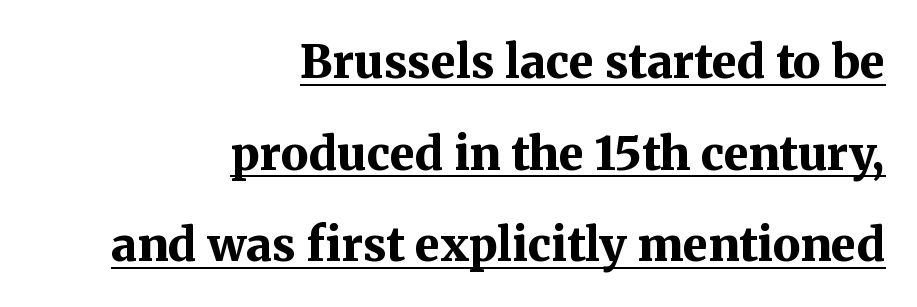
The image shows 46 px bold serif type, upright; set right-aligned, loose line spacing (1.99x), normal letter spacing, underlined; medium stroke contrast and a medium x-height.
